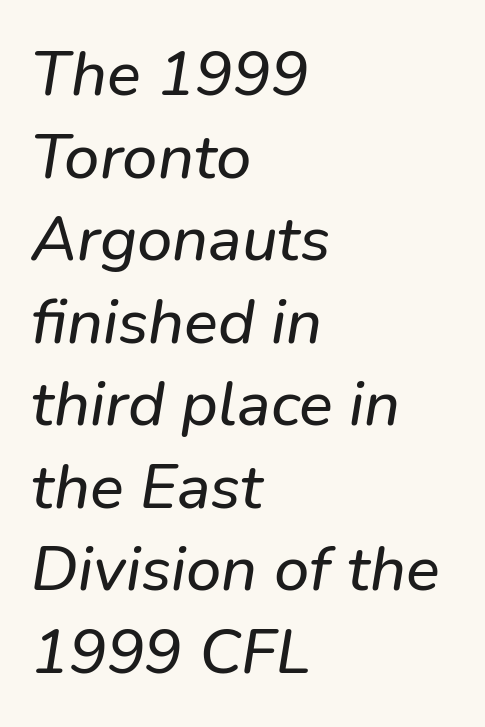
Q: Is the text italic (slanted)? A: Yes, it leans right by about 9 degrees.
Q: Is the text underlined? A: No.
Q: How is the paragraph aligned? A: Left-aligned.
Q: Is the spacing between letters normal or unusually wide? A: Normal.
Q: Is the spacing between lines tight, normal or loose? A: Normal.
Q: Width (condensed, normal, or wide)? A: Normal.
Q: Stroke contrast? A: Low.
Q: x-height? A: Medium.
Q: Monospaced? A: No.
